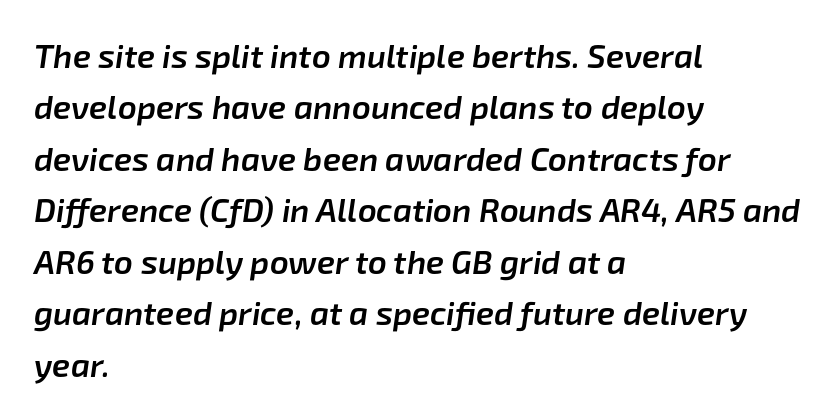
The image shows 33 px semibold type, italic (leaning right); set left-aligned, normal line spacing (1.56x), normal letter spacing, not underlined; low stroke contrast and a medium x-height.
